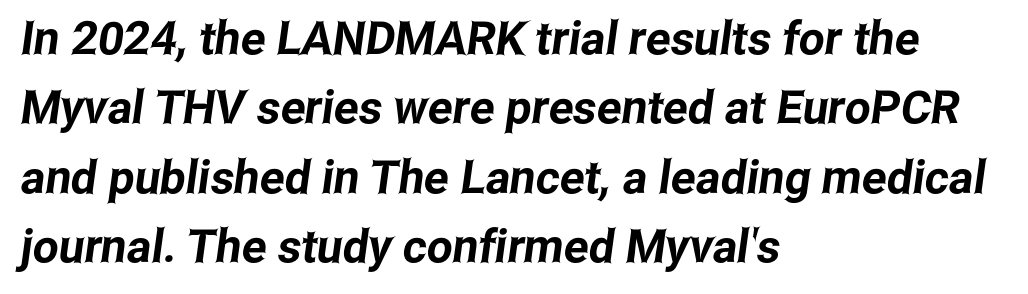
{"serif": "no", "width": "condensed", "stroke_contrast": "low", "x_height": "medium", "monospaced": "no", "underline": "no", "align": "left", "line_spacing": "normal", "line_spacing_ratio": 1.51, "letter_spacing": "normal", "letter_spacing_em": 0.0, "glyph_px": 46}
